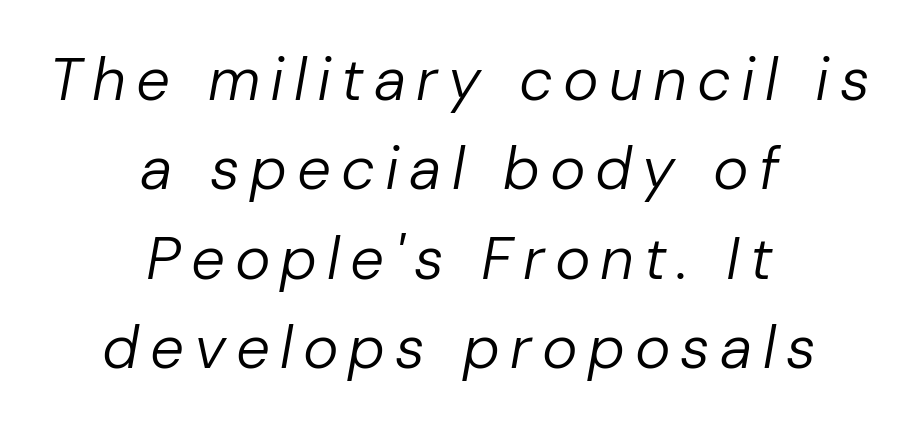
Q: Is the text bold? A: No.
Q: Is the text italic (slanted)? A: Yes, it leans right by about 10 degrees.
Q: Is the text underlined? A: No.
Q: How is the paragraph aligned? A: Centered.
Q: Is the spacing between lines tight, normal or loose? A: Normal.
Q: Width (condensed, normal, or wide)? A: Normal.
Q: Stroke contrast? A: Low.
Q: x-height? A: Medium.
Q: Monospaced? A: No.
